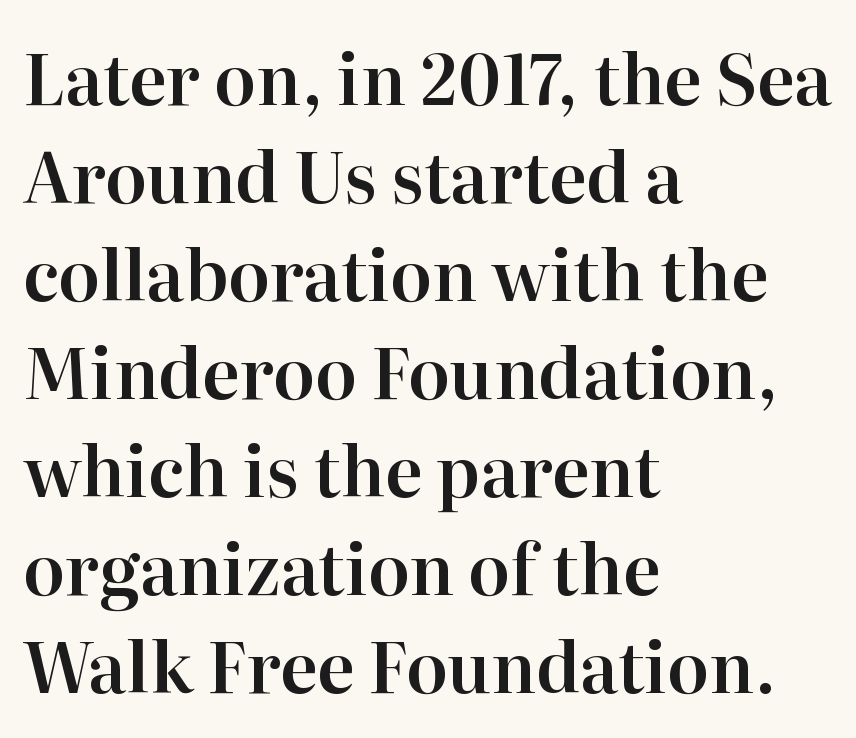
{"serif": "yes", "italic": "no", "width": "normal", "stroke_contrast": "high", "x_height": "medium", "monospaced": "no", "underline": "no", "align": "left", "line_spacing": "normal", "line_spacing_ratio": 1.42, "letter_spacing": "normal", "letter_spacing_em": 0.0, "glyph_px": 69}
